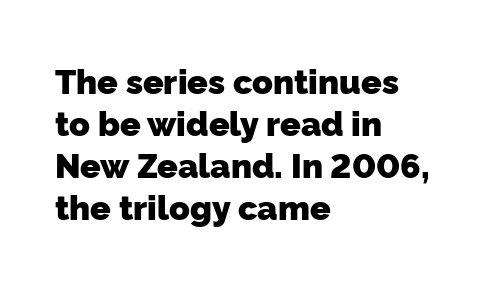
{"serif": "no", "bold": "yes", "weight": "heavy", "width": "normal", "stroke_contrast": "low", "x_height": "medium", "monospaced": "no", "underline": "no", "align": "left", "line_spacing_ratio": 1.24, "letter_spacing": "normal", "letter_spacing_em": 0.0, "glyph_px": 34}
